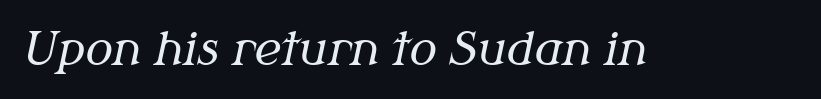
{"serif": "yes", "italic": "yes", "lean": "right", "slant_degrees": 12, "bold": "no", "weight": "regular", "width": "normal", "stroke_contrast": "medium", "x_height": "medium", "monospaced": "no", "underline": "no", "letter_spacing": "normal", "letter_spacing_em": 0.0, "glyph_px": 46}
